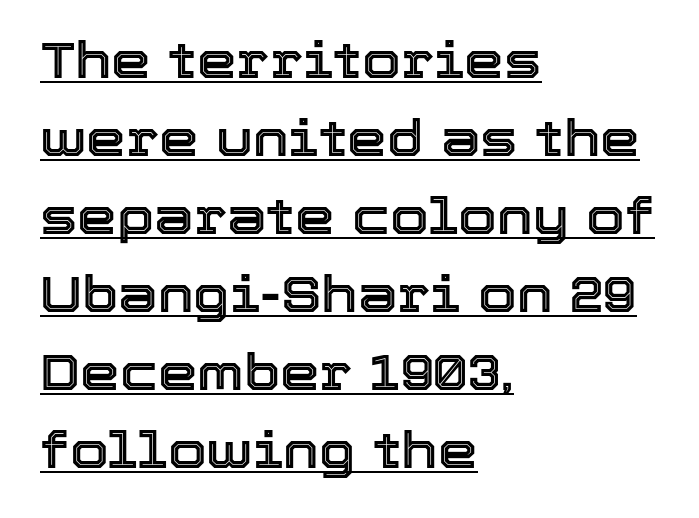
{"italic": "no", "width": "normal", "x_height": "medium", "monospaced": "no", "underline": "yes", "align": "left", "line_spacing": "normal", "line_spacing_ratio": 1.56, "letter_spacing": "normal", "letter_spacing_em": 0.0, "glyph_px": 50}
